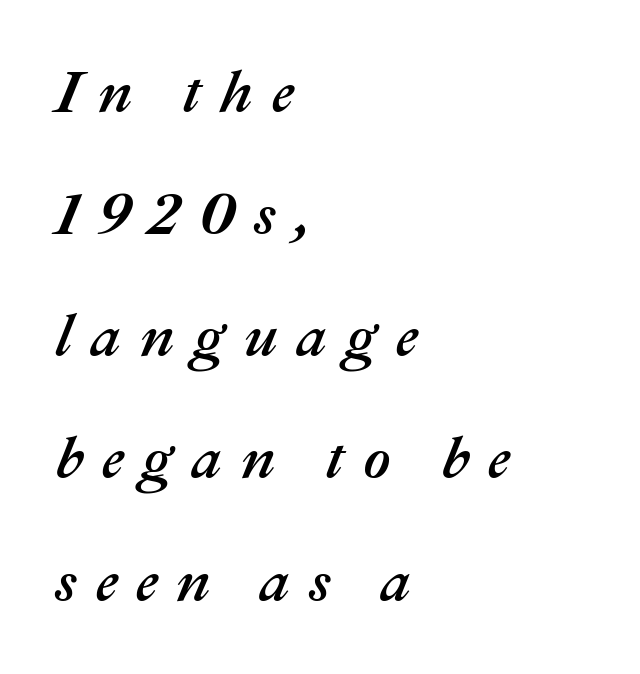
The image shows 59 px text type, italic (leaning right); set left-aligned, loose line spacing (2.07x), unusually wide letter spacing (+0.32 em), not underlined; medium stroke contrast and a medium x-height.
